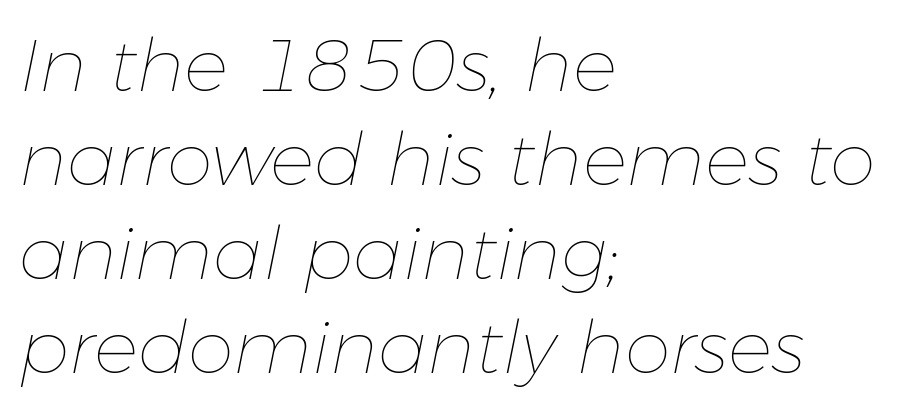
{"italic": "yes", "lean": "right", "slant_degrees": 11, "bold": "no", "weight": "thin", "width": "normal", "stroke_contrast": "low", "x_height": "medium", "monospaced": "no", "underline": "no", "align": "left", "line_spacing": "normal", "line_spacing_ratio": 1.27, "letter_spacing": "normal", "letter_spacing_em": 0.0, "glyph_px": 74}
